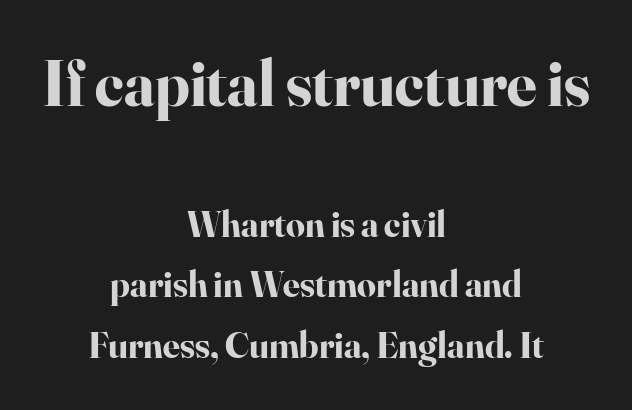
The image shows 65 px bold serif type, upright; set centered, normal line spacing (1.63x), normal letter spacing, not underlined; the first (top) block is 1.76x larger; high stroke contrast and a small x-height.
